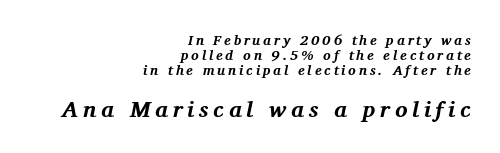
{"italic": "yes", "lean": "right", "slant_degrees": 11, "bold": "yes", "underline": "no", "align": "right", "line_spacing": "tight", "line_spacing_ratio": 1.07, "letter_spacing": "wide", "letter_spacing_em": 0.2, "larger_block": "second", "size_ratio": 1.64, "glyph_px": 23}
